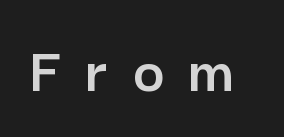
{"serif": "no", "italic": "no", "width": "normal", "stroke_contrast": "low", "x_height": "medium", "monospaced": "no", "underline": "no", "letter_spacing": "wide", "letter_spacing_em": 0.38, "glyph_px": 66}
